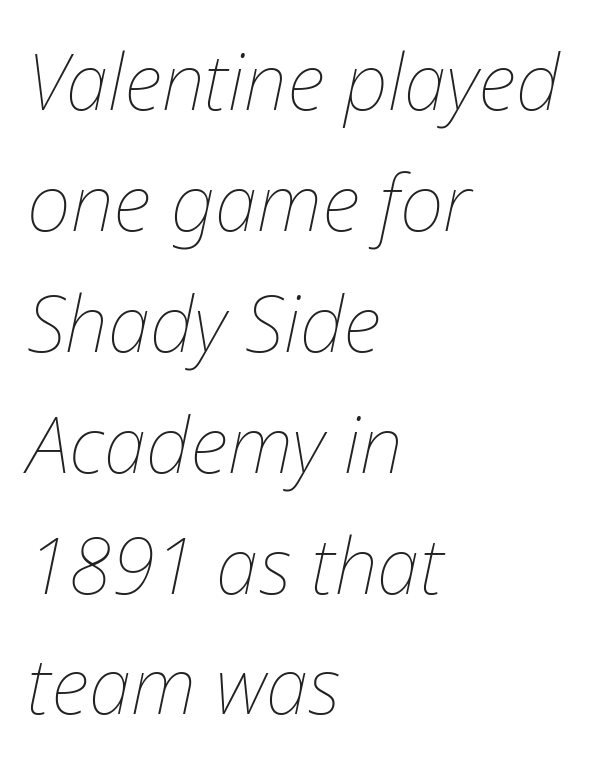
{"italic": "yes", "lean": "right", "slant_degrees": 12, "bold": "no", "weight": "thin", "width": "normal", "stroke_contrast": "low", "x_height": "medium", "monospaced": "no", "underline": "no", "align": "left", "line_spacing": "normal", "line_spacing_ratio": 1.57, "letter_spacing": "normal", "letter_spacing_em": 0.0, "glyph_px": 77}
